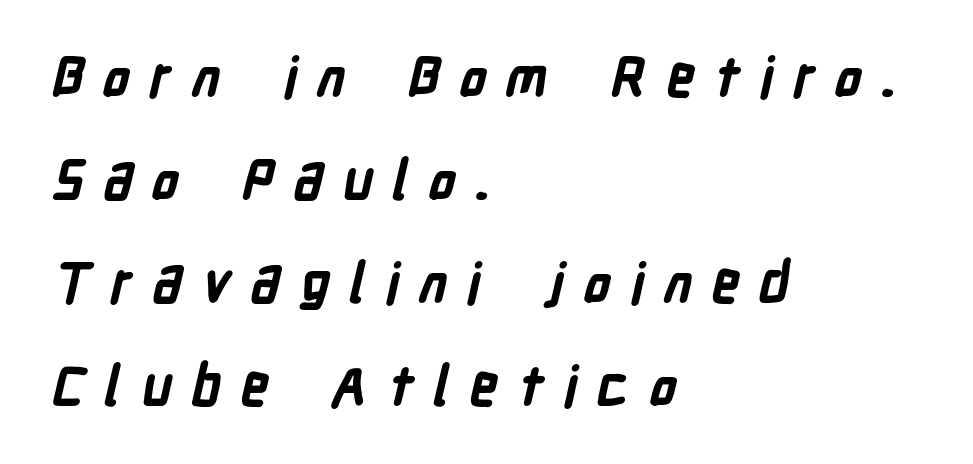
{"serif": "no", "bold": "yes", "weight": "bold", "width": "condensed", "stroke_contrast": "low", "x_height": "medium", "monospaced": "no", "underline": "no", "align": "left", "line_spacing_ratio": 1.87, "letter_spacing": "wide", "letter_spacing_em": 0.35, "glyph_px": 55}
